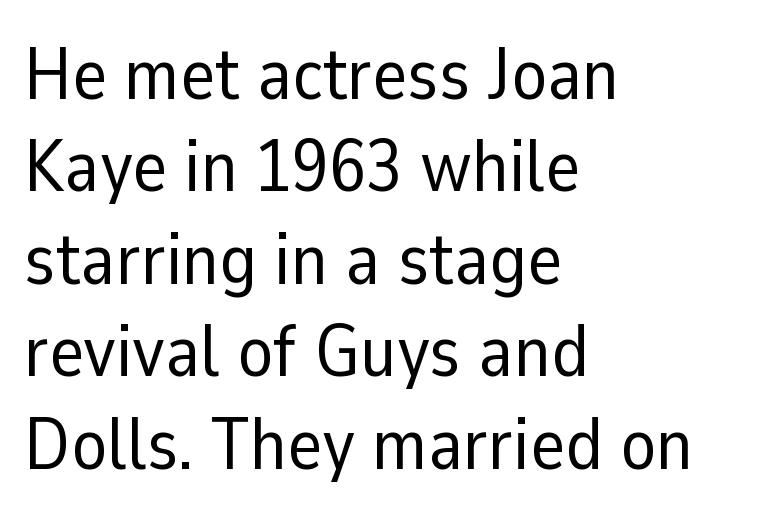
Does the lettering tilt? It doesn't — this is upright. Typeset ragged right — the left edge is the straight one. Proportional: the letters do not fall into vertical columns. In terms of letterspacing, this is plain default setting. A quiet, ordinary-to-light weight characterises the typeface. The letters carry no serifs — their stems end cleanly without finishing strokes.
